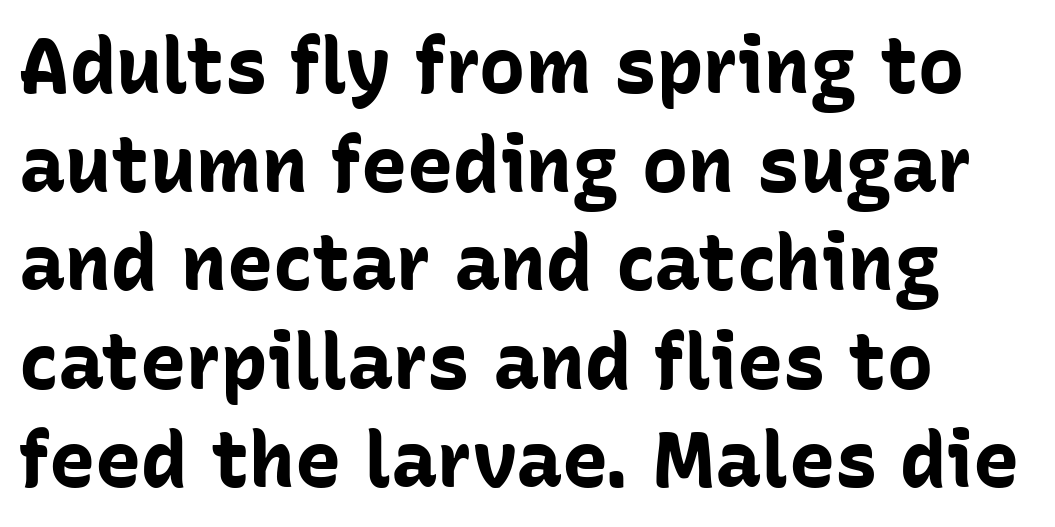
The text was rendered using a sans face with plain stroke endings. The zone under the glyphs is completely vacant. Heavy-handed strokes throughout: this text is bold. Horizontal bands of white between lines are of average thickness.
